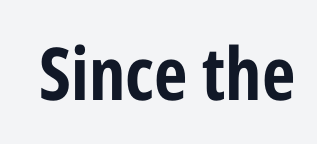
The image shows 73 px bold, condensed sans-serif type, upright; set normal letter spacing, not underlined; low stroke contrast and a medium x-height.
